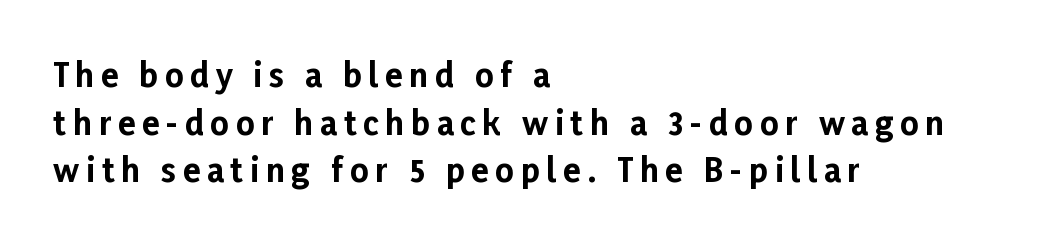
{"serif": "no", "italic": "no", "bold": "yes", "weight": "bold", "width": "normal", "stroke_contrast": "low", "x_height": "medium", "monospaced": "no", "underline": "no", "align": "left", "line_spacing": "normal", "line_spacing_ratio": 1.49, "letter_spacing": "wide", "letter_spacing_em": 0.21, "glyph_px": 32}
